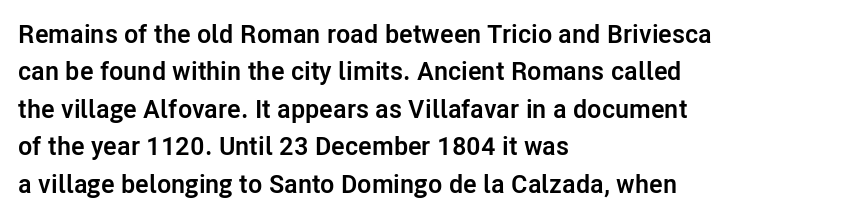
{"italic": "no", "bold": "yes", "underline": "no", "align": "left", "line_spacing": "normal", "line_spacing_ratio": 1.44, "letter_spacing": "normal", "letter_spacing_em": 0.0, "glyph_px": 26}
